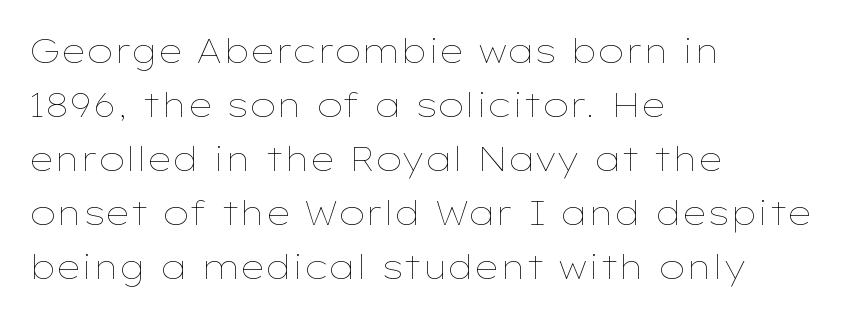
{"italic": "no", "bold": "no", "weight": "thin", "width": "wide", "stroke_contrast": "low", "x_height": "medium", "monospaced": "no", "underline": "no", "align": "left", "line_spacing": "normal", "line_spacing_ratio": 1.59, "letter_spacing": "normal", "letter_spacing_em": 0.0, "glyph_px": 34}
